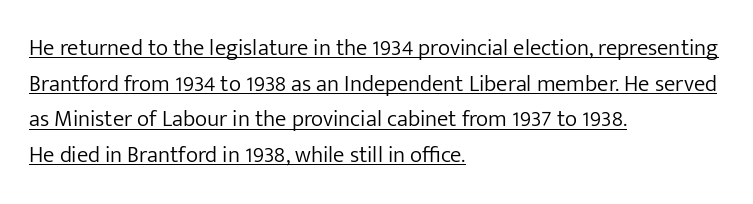
The words here are underlined. The font's upright variant was chosen for this text. The rendering uses a moderate line-height, typical for paragraphs. The letters sit at their default tracking, neither squeezed nor spread. Bold? No — there's no thickening of the strokes. One-word summary of the alignment: left.
